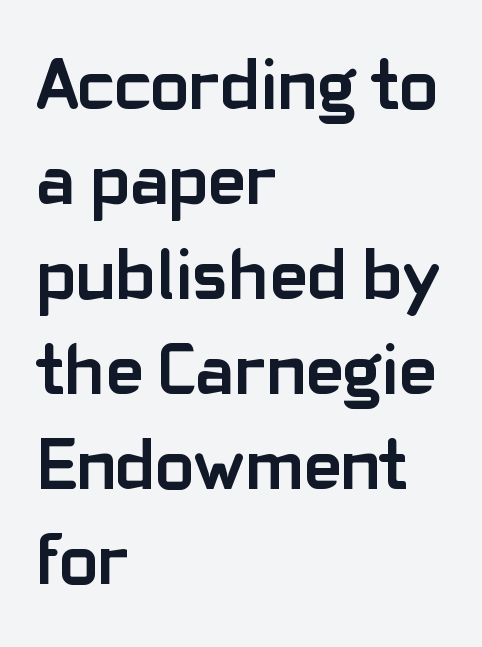
The image shows 72 px semibold sans-serif type, upright; set left-aligned, normal line spacing (1.32x), normal letter spacing, not underlined; low stroke contrast and a medium x-height.
